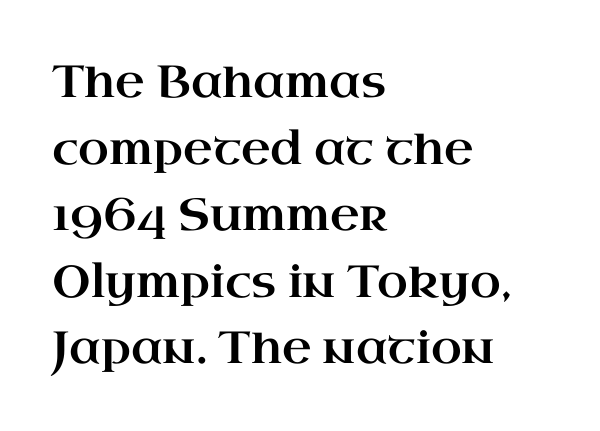
The image shows 45 px wide serif type, upright; set left-aligned, normal line spacing (1.48x), normal letter spacing, not underlined; high stroke contrast and a small x-height.
